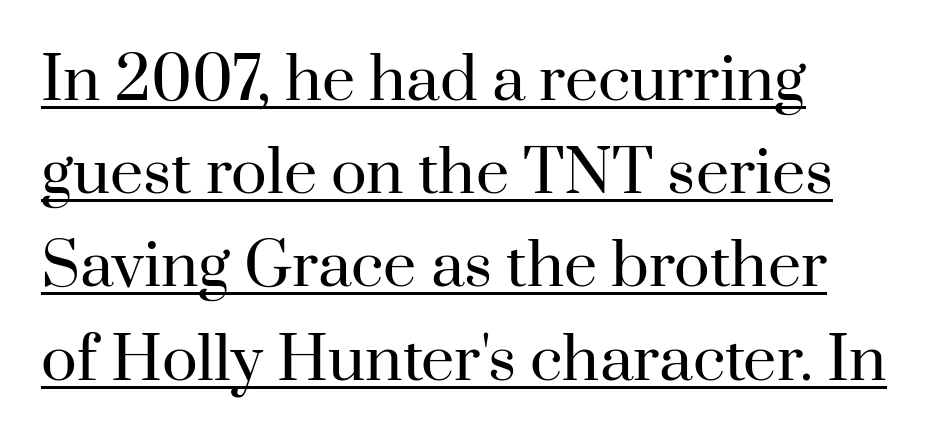
The image shows 59 px regular-weight serif type, upright; set left-aligned, normal line spacing (1.58x), normal letter spacing, underlined; high stroke contrast and a small x-height.
